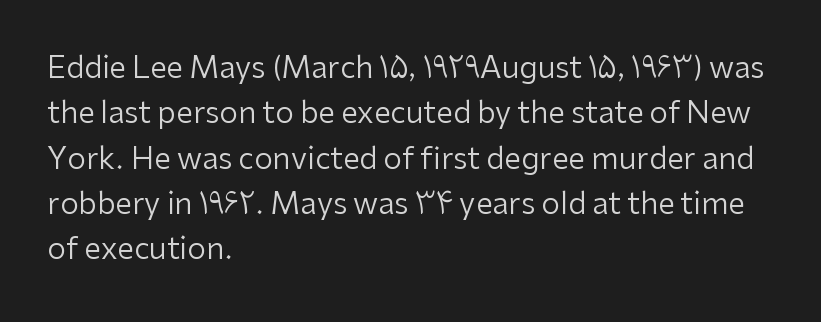
Q: Is the text bold? A: No.
Q: Is the text italic (slanted)? A: No, it is upright.
Q: Is the typeface a serif or a sans-serif typeface? A: Sans-serif.
Q: Is the text underlined? A: No.
Q: How is the paragraph aligned? A: Left-aligned.
Q: Is the spacing between letters normal or unusually wide? A: Normal.
Q: Is the spacing between lines tight, normal or loose? A: Normal.
Q: Width (condensed, normal, or wide)? A: Normal.
Q: Stroke contrast? A: Low.
Q: x-height? A: Medium.
Q: Monospaced? A: No.
